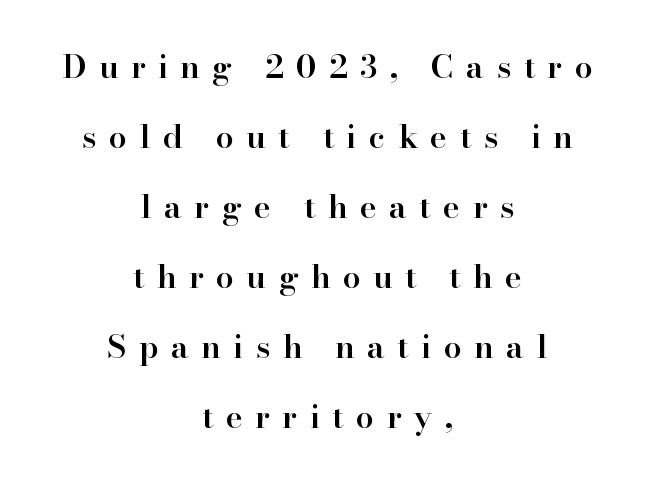
{"serif": "yes", "italic": "no", "bold": "semi", "weight": "semibold", "width": "normal", "stroke_contrast": "high", "x_height": "small", "monospaced": "no", "underline": "no", "align": "center", "line_spacing": "loose", "line_spacing_ratio": 2.19, "letter_spacing": "wide", "letter_spacing_em": 0.39, "glyph_px": 32}
